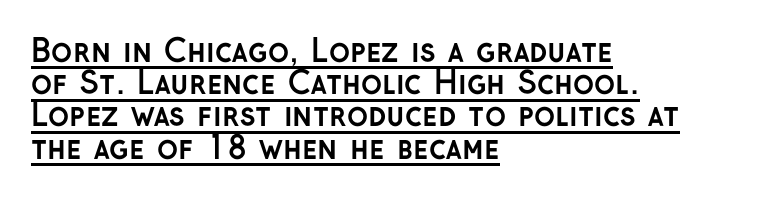
Q: Is the text bold? A: Yes.
Q: Is the text italic (slanted)? A: No, it is upright.
Q: Is the typeface a serif or a sans-serif typeface? A: Sans-serif.
Q: Is the text underlined? A: Yes.
Q: How is the paragraph aligned? A: Left-aligned.
Q: Is the spacing between letters normal or unusually wide? A: Normal.
Q: Is the spacing between lines tight, normal or loose? A: Tight.
Q: Width (condensed, normal, or wide)? A: Normal.
Q: Stroke contrast? A: Low.
Q: x-height? A: Medium.
Q: Monospaced? A: No.
